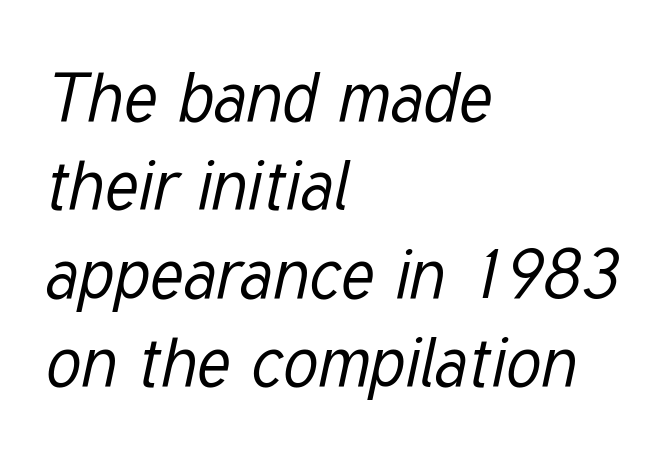
{"italic": "yes", "lean": "right", "slant_degrees": 12, "bold": "no", "weight": "regular", "width": "condensed", "stroke_contrast": "low", "x_height": "medium", "monospaced": "no", "underline": "no", "align": "left", "line_spacing": "normal", "line_spacing_ratio": 1.28, "letter_spacing": "normal", "letter_spacing_em": 0.0, "glyph_px": 69}
